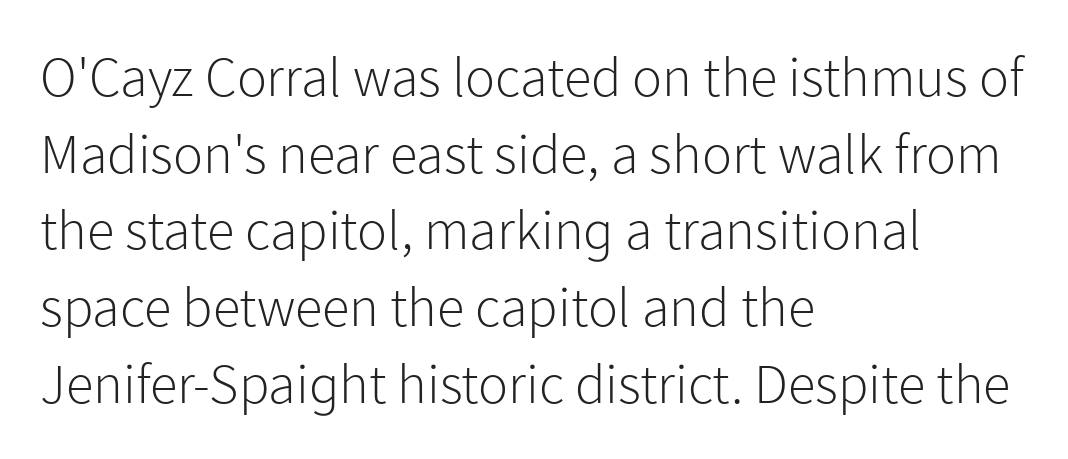
A quiet, ordinary-to-light weight characterises the typeface. Is the letter spacing exaggerated? No — it looks like the ordinary default. The rendering shows plain stroke endings on the letterforms — a sans-serif design. Posture: straight, roman, zero tilt.
